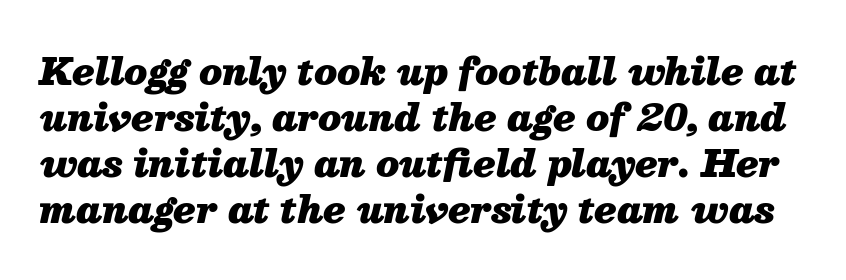
The image shows 36 px heavy type, italic (leaning right); set normal line spacing (1.28x), normal letter spacing, not underlined; medium stroke contrast and a medium x-height.
